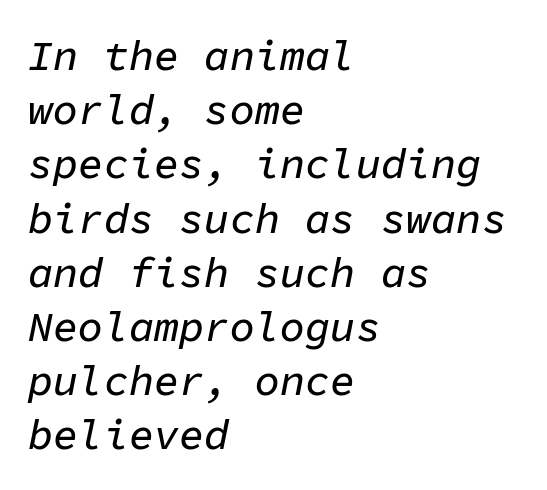
The image shows 42 px text type, italic (leaning right), monospaced; set left-aligned, normal line spacing (1.29x), normal letter spacing, not underlined; low stroke contrast and a medium x-height.
